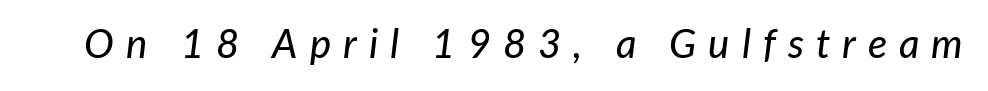
Q: Is the text italic (slanted)? A: Yes, it leans right by about 7 degrees.
Q: Is the text underlined? A: No.
Q: Is the spacing between letters normal or unusually wide? A: Unusually wide.
Q: Width (condensed, normal, or wide)? A: Normal.
Q: Stroke contrast? A: Low.
Q: x-height? A: Medium.
Q: Monospaced? A: No.
